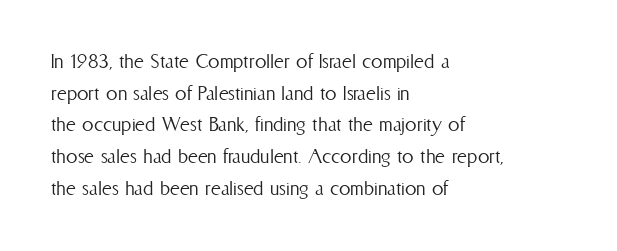
Q: Is the text bold? A: No.
Q: Is the text italic (slanted)? A: No, it is upright.
Q: Is the text underlined? A: No.
Q: How is the paragraph aligned? A: Left-aligned.
Q: Is the spacing between letters normal or unusually wide? A: Normal.
Q: Is the spacing between lines tight, normal or loose? A: Normal.
